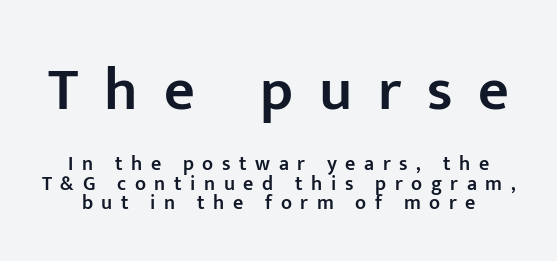
Large over small — that's the arrangement of the two blocks here. Glance below the letters and you will spot only blank space. Serif or sans? Sans — the stroke terminals are bare. Typographic density is moderately raised because the face is semibold.
